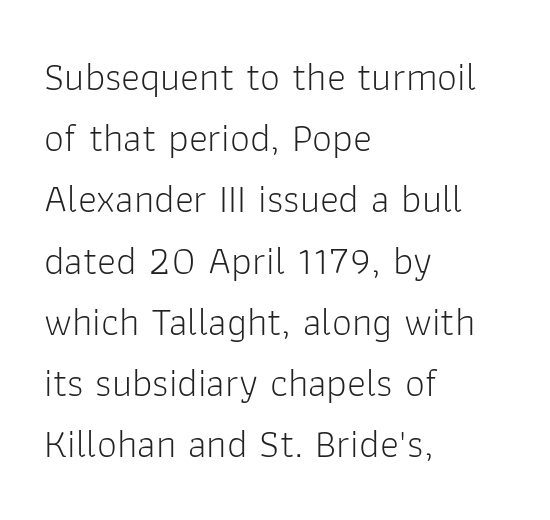
Q: Is the text bold? A: No.
Q: Is the text italic (slanted)? A: No, it is upright.
Q: Is the typeface a serif or a sans-serif typeface? A: Sans-serif.
Q: Is the text underlined? A: No.
Q: How is the paragraph aligned? A: Left-aligned.
Q: Is the spacing between letters normal or unusually wide? A: Normal.
Q: Is the spacing between lines tight, normal or loose? A: Normal.
Q: Width (condensed, normal, or wide)? A: Normal.
Q: Stroke contrast? A: Low.
Q: x-height? A: Medium.
Q: Monospaced? A: No.
